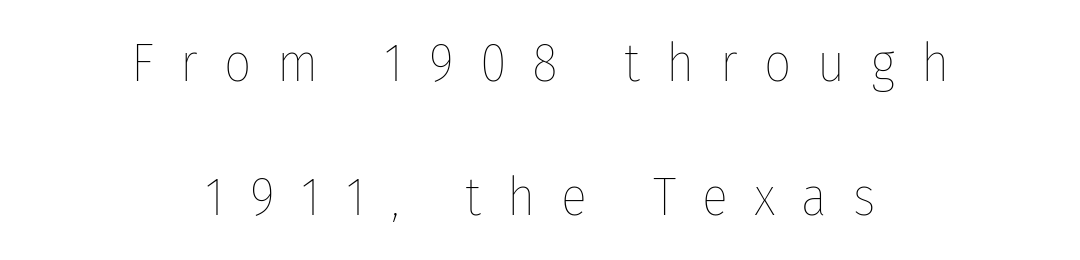
The image shows 54 px thin, condensed type, upright; set centered, loose line spacing (2.48x), unusually wide letter spacing (+0.48 em), not underlined; low stroke contrast and a medium x-height.
